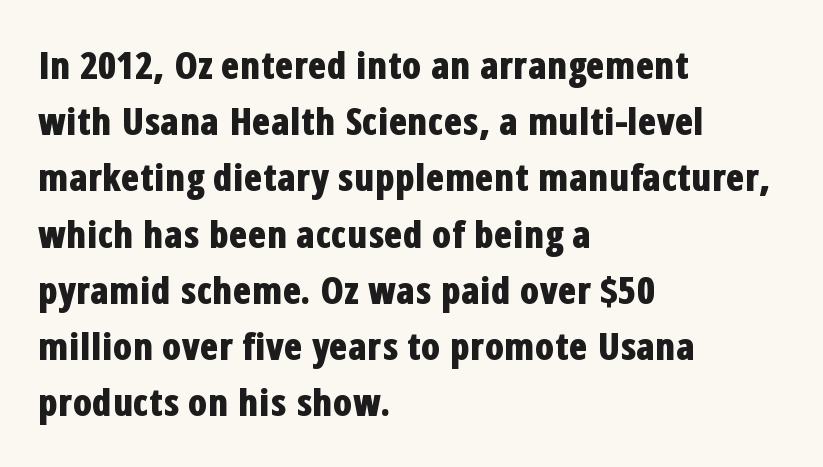
Weight check: bold — yes, fully. Tracking value appears to be zero — textbook default spacing. The passage shown is not underscored anywhere. The typesetter chose a ragged-right arrangement here. This is roman type, the default non-slanted kind.
